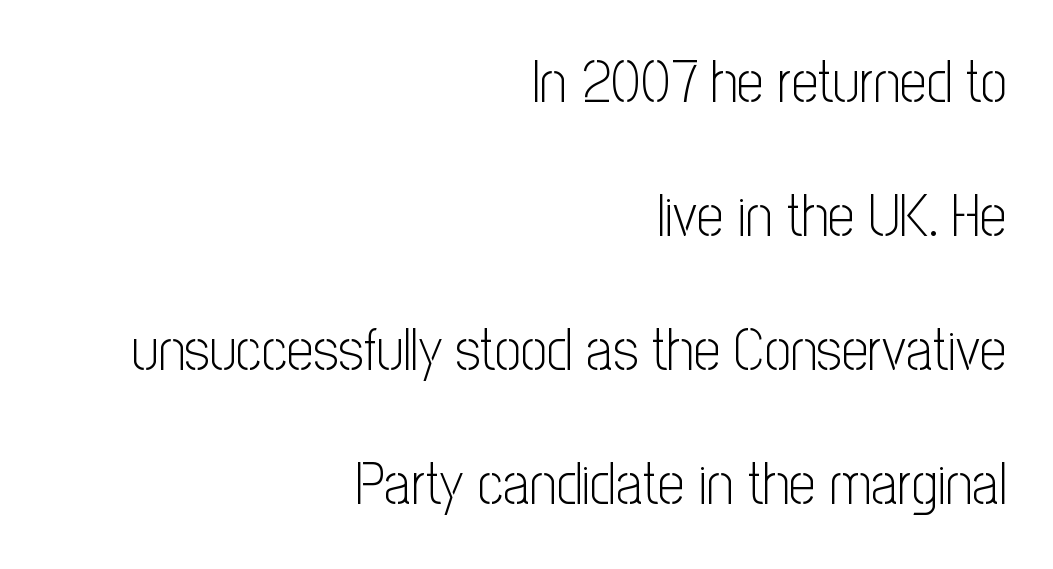
The image shows 59 px light, condensed sans-serif type, upright; set right-aligned, loose line spacing (2.27x), normal letter spacing, not underlined; low stroke contrast and a medium x-height.
